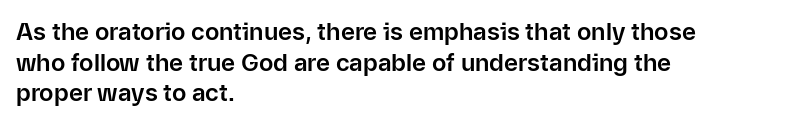
Q: Is the text italic (slanted)? A: No, it is upright.
Q: Is the text underlined? A: No.
Q: How is the paragraph aligned? A: Left-aligned.
Q: Is the spacing between letters normal or unusually wide? A: Normal.
Q: Is the spacing between lines tight, normal or loose? A: Normal.
